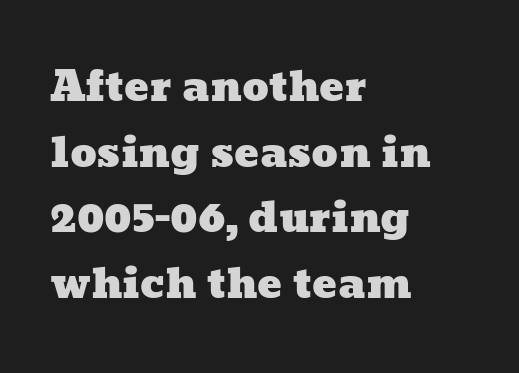
The image shows 41 px wide type; set left-aligned, normal line spacing (1.6x), normal letter spacing, not underlined; low stroke contrast and a medium x-height.
